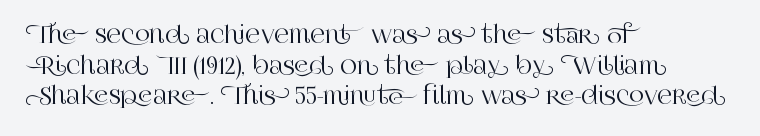
A typesetter would call this leading conventional body-copy spacing. No italicization has been applied; the sample stays upright. Tracking value appears to be zero — textbook default spacing. Short and long lines alike share a common starting point at left. Decoration check: the copy has no underline.
